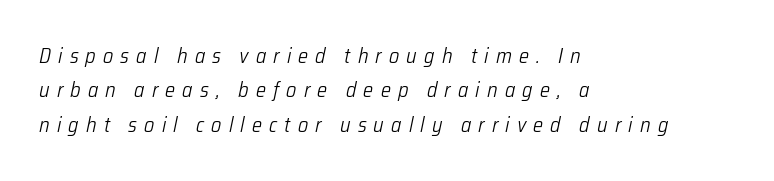
Q: Is the text bold? A: No.
Q: Is the text italic (slanted)? A: Yes, it leans right by about 12 degrees.
Q: Is the text underlined? A: No.
Q: How is the paragraph aligned? A: Left-aligned.
Q: Is the spacing between letters normal or unusually wide? A: Unusually wide.
Q: Is the spacing between lines tight, normal or loose? A: Normal.
